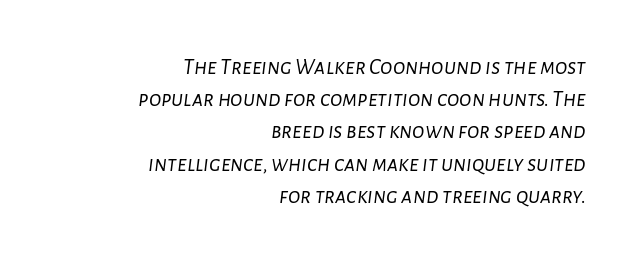
{"italic": "yes", "lean": "right", "slant_degrees": 7, "bold": "no", "underline": "no", "align": "right", "line_spacing": "normal", "line_spacing_ratio": 1.4, "letter_spacing": "normal", "letter_spacing_em": 0.0, "glyph_px": 23}
